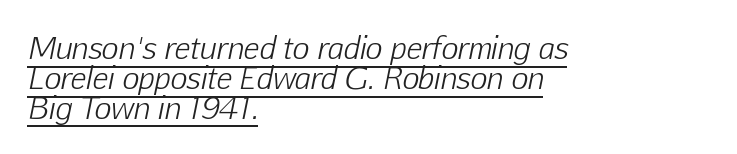
{"italic": "yes", "lean": "right", "slant_degrees": 12, "bold": "no", "weight": "light", "width": "normal", "stroke_contrast": "low", "x_height": "medium", "monospaced": "no", "underline": "yes", "align": "left", "line_spacing": "tight", "line_spacing_ratio": 1.03, "letter_spacing": "normal", "letter_spacing_em": 0.0, "glyph_px": 29}
